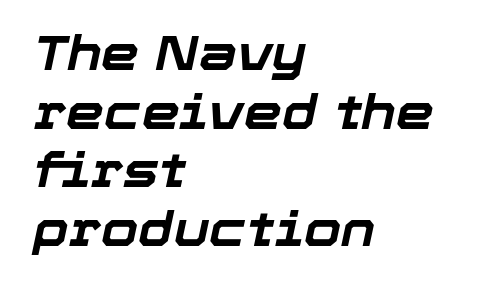
The image shows 48 px bold type, italic (leaning right); set left-aligned, line spacing 1.22x, normal letter spacing, not underlined; low stroke contrast and a medium x-height.
